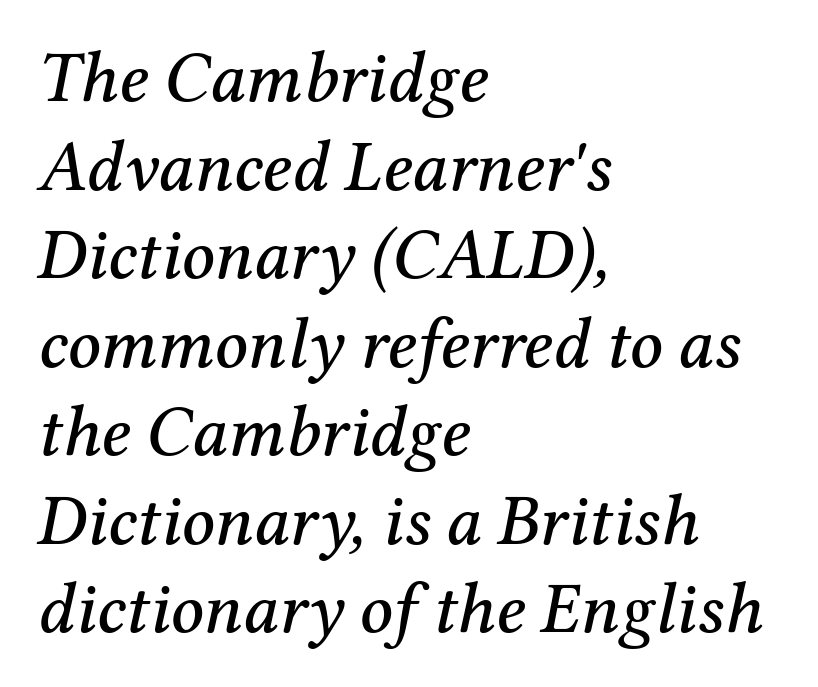
The gaps between neighbouring characters are ordinary and unremarkable. Slanted lettering throughout. The paragraph shown leans on its left margin. Is this a sans? No — the strokes have serifs.
